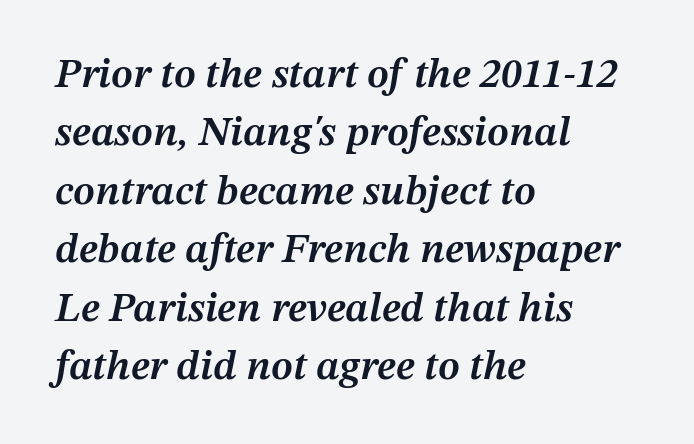
Q: Is the text bold? A: Semi-bold.
Q: Is the text italic (slanted)? A: Yes, it leans right by about 12 degrees.
Q: Is the text underlined? A: No.
Q: How is the paragraph aligned? A: Left-aligned.
Q: Is the spacing between letters normal or unusually wide? A: Normal.
Q: Is the spacing between lines tight, normal or loose? A: Normal.
Q: Width (condensed, normal, or wide)? A: Normal.
Q: Stroke contrast? A: Medium.
Q: x-height? A: Medium.
Q: Monospaced? A: No.
